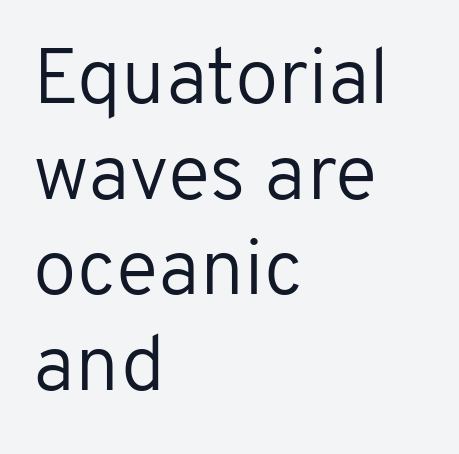
This rendering employs a face without finishing strokes, i.e., a sans-serif. Words appear dense and cohesive because spacing is normal. These lines were composed using upright roman letters. Spacing verdict: proportional, widths tailored to each character.
